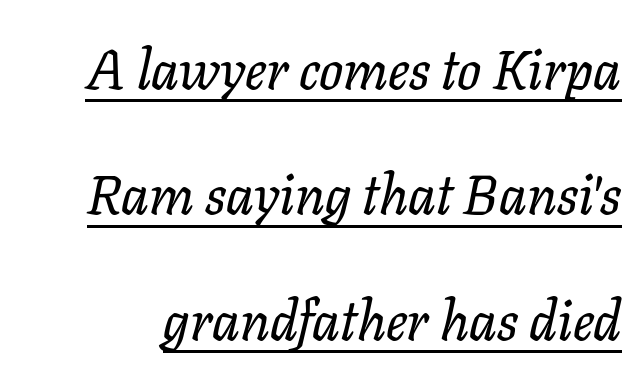
The image shows 56 px serif type, italic (leaning right); set loose line spacing (2.24x), normal letter spacing, underlined; low stroke contrast and a medium x-height.
